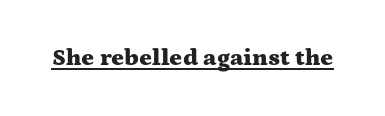
{"italic": "no", "bold": "yes", "underline": "yes", "letter_spacing": "normal", "letter_spacing_em": 0.0, "glyph_px": 24}
